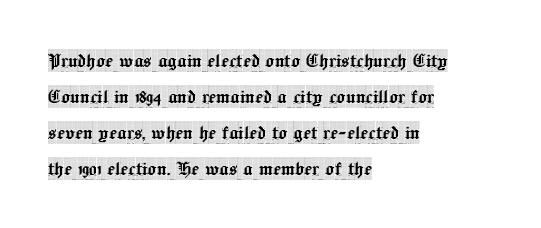
Q: Is the text italic (slanted)? A: No, it is upright.
Q: Is the text underlined? A: No.
Q: How is the paragraph aligned? A: Left-aligned.
Q: Is the spacing between letters normal or unusually wide? A: Normal.
Q: Is the spacing between lines tight, normal or loose? A: Normal.
